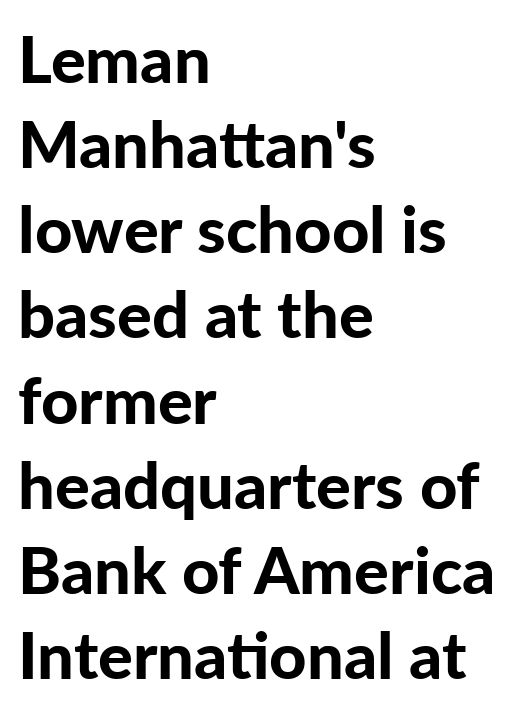
Does the weight exceed regular? Yes, all the way to bold. Does the leading feel generous? No, just average. The passage shown is typed in a proportional face where columns would drift. Quick note: underline off.
